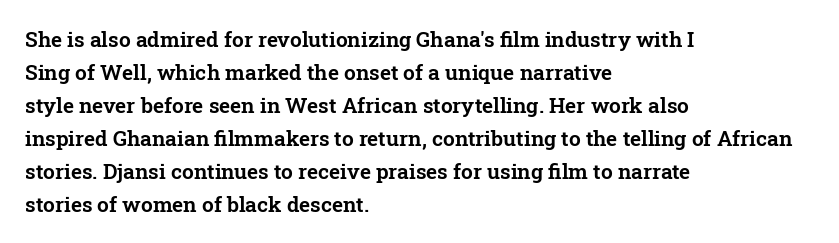
The image shows 21 px text type, upright; set left-aligned, normal line spacing (1.57x), normal letter spacing, not underlined.
